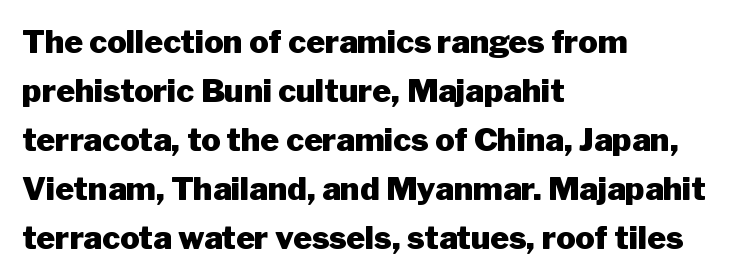
The image shows 32 px heavy sans-serif type, upright; set left-aligned, normal line spacing (1.53x), normal letter spacing, not underlined; low stroke contrast and a medium x-height.
